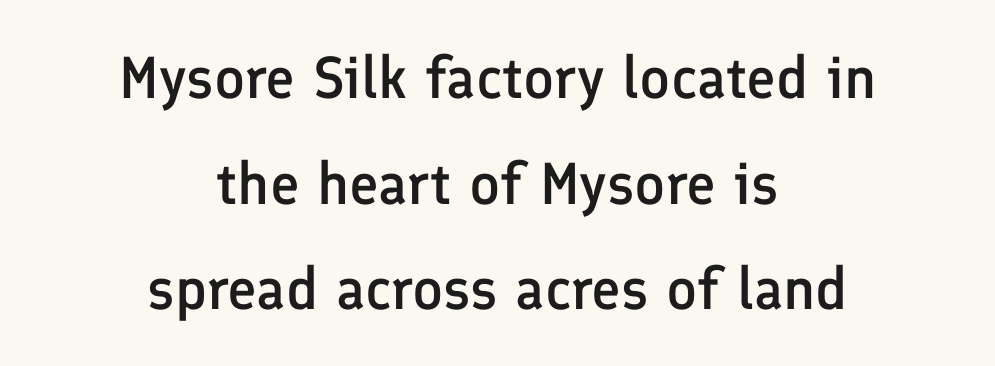
Q: Is the text bold? A: Semi-bold.
Q: Is the text italic (slanted)? A: No, it is upright.
Q: Is the typeface a serif or a sans-serif typeface? A: Sans-serif.
Q: Is the text underlined? A: No.
Q: How is the paragraph aligned? A: Centered.
Q: Is the spacing between letters normal or unusually wide? A: Normal.
Q: Width (condensed, normal, or wide)? A: Normal.
Q: Stroke contrast? A: Low.
Q: x-height? A: Medium.
Q: Monospaced? A: No.
